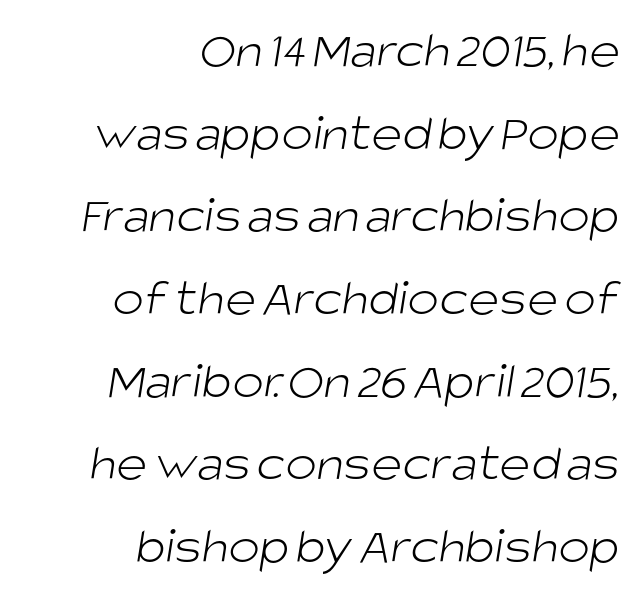
Q: Is the text bold? A: No.
Q: Is the typeface a serif or a sans-serif typeface? A: Sans-serif.
Q: Is the text underlined? A: No.
Q: How is the paragraph aligned? A: Right-aligned.
Q: Is the spacing between letters normal or unusually wide? A: Normal.
Q: Is the spacing between lines tight, normal or loose? A: Normal.
Q: Width (condensed, normal, or wide)? A: Normal.
Q: Stroke contrast? A: Low.
Q: x-height? A: Large.
Q: Monospaced? A: No.
